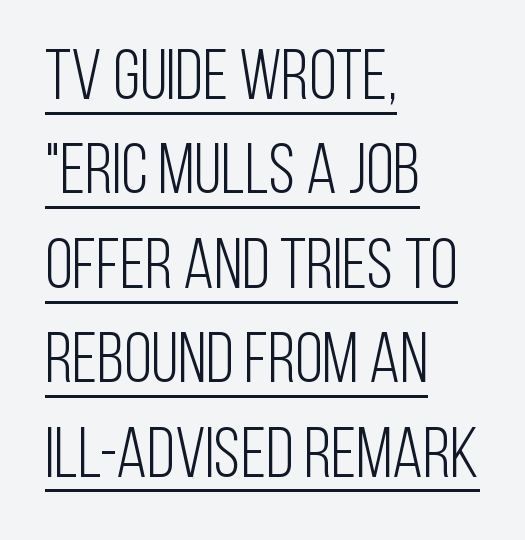
{"serif": "no", "italic": "no", "bold": "no", "weight": "light", "width": "condensed", "stroke_contrast": "low", "x_height": "large", "monospaced": "no", "underline": "yes", "align": "left", "line_spacing": "normal", "line_spacing_ratio": 1.33, "letter_spacing": "normal", "letter_spacing_em": 0.0, "glyph_px": 71}
